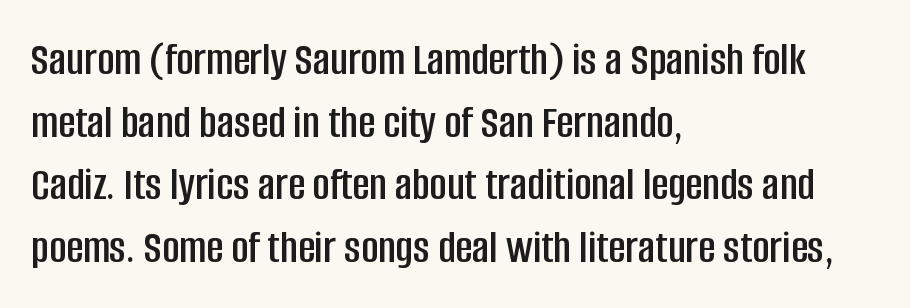
Q: Is the text italic (slanted)? A: No, it is upright.
Q: Is the typeface a serif or a sans-serif typeface? A: Sans-serif.
Q: Is the text underlined? A: No.
Q: How is the paragraph aligned? A: Left-aligned.
Q: Is the spacing between letters normal or unusually wide? A: Normal.
Q: Is the spacing between lines tight, normal or loose? A: Normal.
Q: Width (condensed, normal, or wide)? A: Condensed.
Q: Stroke contrast? A: Low.
Q: x-height? A: Large.
Q: Monospaced? A: No.
